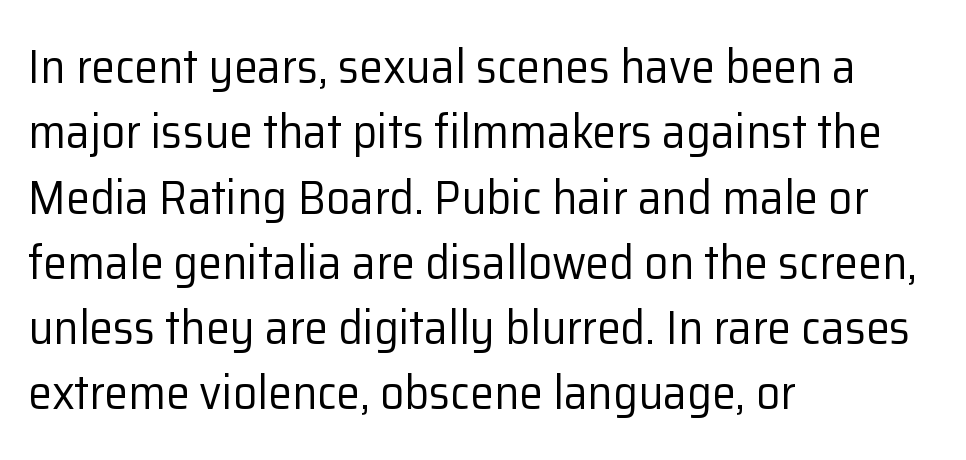
The rows are spaced the way most documents space them. The words here are not underlined. Does the type have serifs? No, each stem ends abruptly. The letters advance in unequal steps, a hallmark of proportional type. No extra ink here — the face is not bold.
